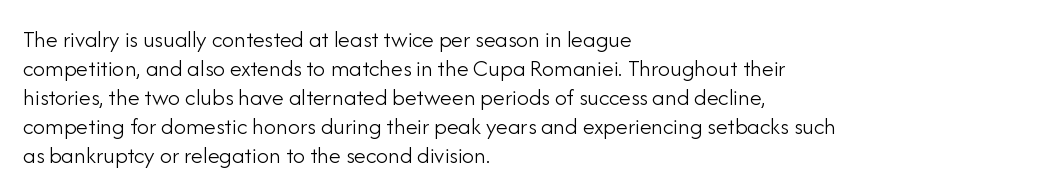
Q: Is the text bold? A: No.
Q: Is the text italic (slanted)? A: No, it is upright.
Q: Is the text underlined? A: No.
Q: How is the paragraph aligned? A: Left-aligned.
Q: Is the spacing between letters normal or unusually wide? A: Normal.
